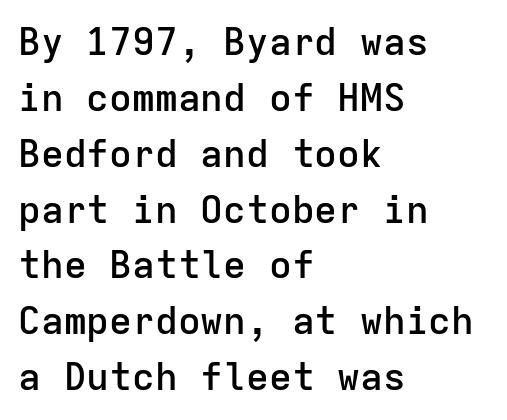
The image shows 38 px semibold sans-serif type, upright, monospaced; set left-aligned, normal line spacing (1.47x), normal letter spacing, not underlined; low stroke contrast and a medium x-height.
